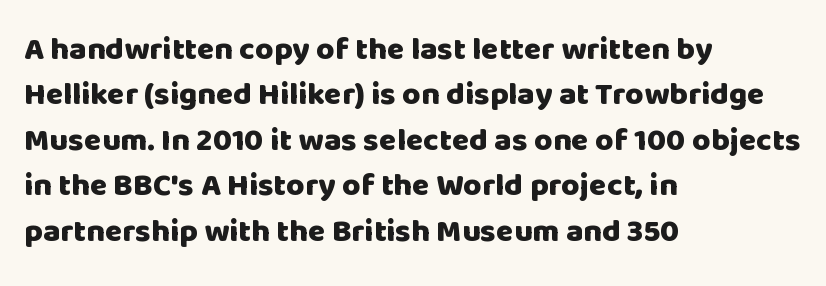
{"serif": "no", "italic": "no", "bold": "yes", "weight": "heavy", "width": "normal", "stroke_contrast": "low", "x_height": "large", "monospaced": "no", "underline": "no", "align": "left", "line_spacing": "normal", "line_spacing_ratio": 1.42, "letter_spacing": "normal", "letter_spacing_em": 0.0, "glyph_px": 32}
